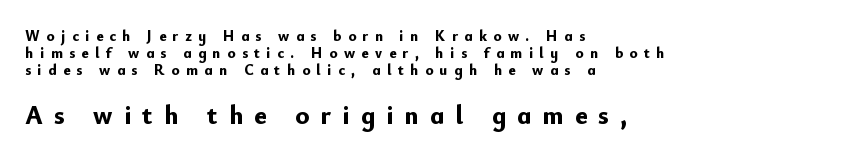
Q: Is the text bold? A: Yes.
Q: Is the text italic (slanted)? A: No, it is upright.
Q: Is the text underlined? A: No.
Q: How is the paragraph aligned? A: Left-aligned.
Q: Is the spacing between letters normal or unusually wide? A: Unusually wide.
Q: Is the spacing between lines tight, normal or loose? A: Tight.
Q: Which block of text is set in a larger size, the first (top) or the second (bottom)? A: The second (bottom) one.
